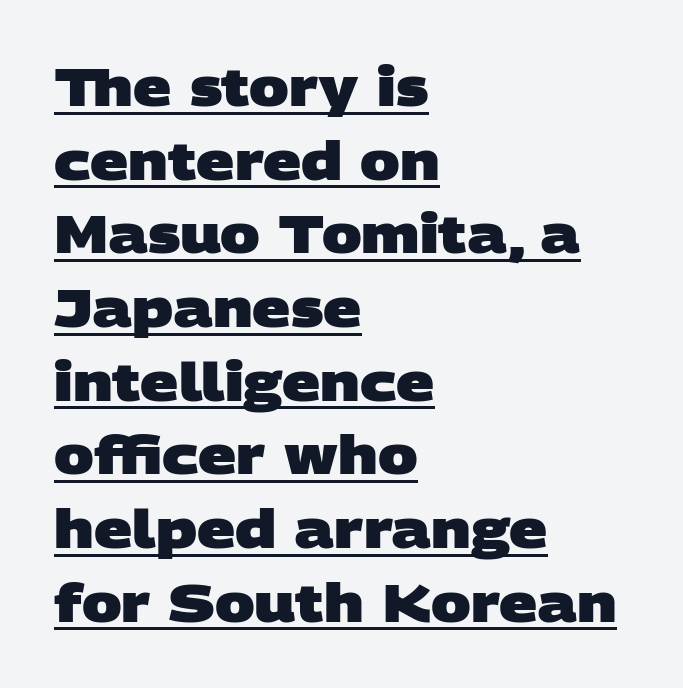
Q: Is the text bold? A: Yes.
Q: Is the typeface a serif or a sans-serif typeface? A: Sans-serif.
Q: Is the text underlined? A: Yes.
Q: How is the paragraph aligned? A: Left-aligned.
Q: Is the spacing between letters normal or unusually wide? A: Normal.
Q: Is the spacing between lines tight, normal or loose? A: Normal.
Q: Width (condensed, normal, or wide)? A: Wide.
Q: Stroke contrast? A: Low.
Q: x-height? A: Large.
Q: Monospaced? A: No.
